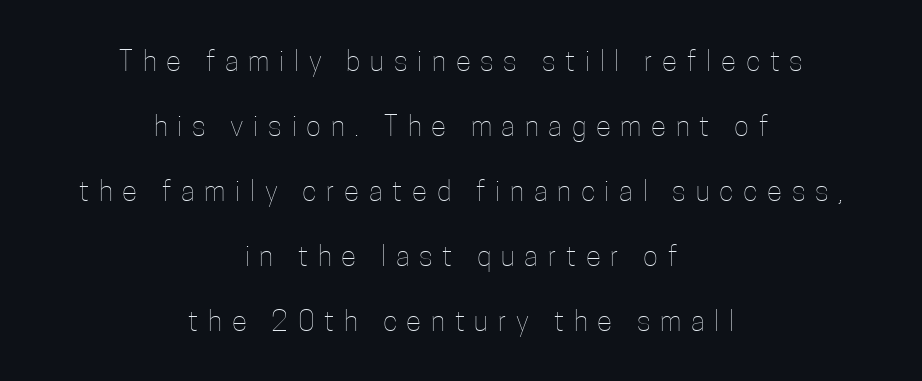
Q: Is the text bold? A: No.
Q: Is the text italic (slanted)? A: No, it is upright.
Q: Is the text underlined? A: No.
Q: How is the paragraph aligned? A: Centered.
Q: Is the spacing between letters normal or unusually wide? A: Unusually wide.
Q: Is the spacing between lines tight, normal or loose? A: Loose.
Q: Width (condensed, normal, or wide)? A: Condensed.
Q: Stroke contrast? A: Low.
Q: x-height? A: Medium.
Q: Monospaced? A: No.
